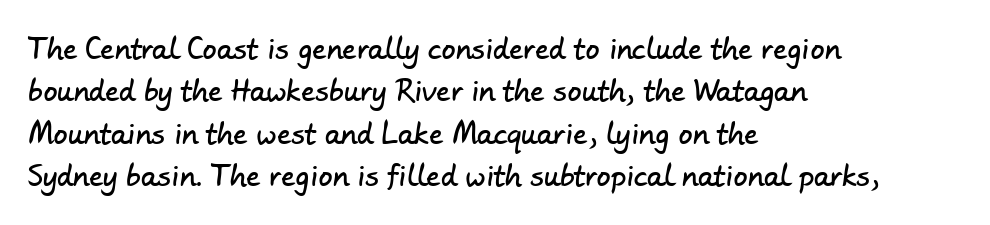
Q: Is the typeface a serif or a sans-serif typeface? A: Sans-serif.
Q: Is the text underlined? A: No.
Q: How is the paragraph aligned? A: Left-aligned.
Q: Is the spacing between letters normal or unusually wide? A: Normal.
Q: Is the spacing between lines tight, normal or loose? A: Normal.
Q: Width (condensed, normal, or wide)? A: Normal.
Q: Stroke contrast? A: Low.
Q: x-height? A: Small.
Q: Monospaced? A: No.
